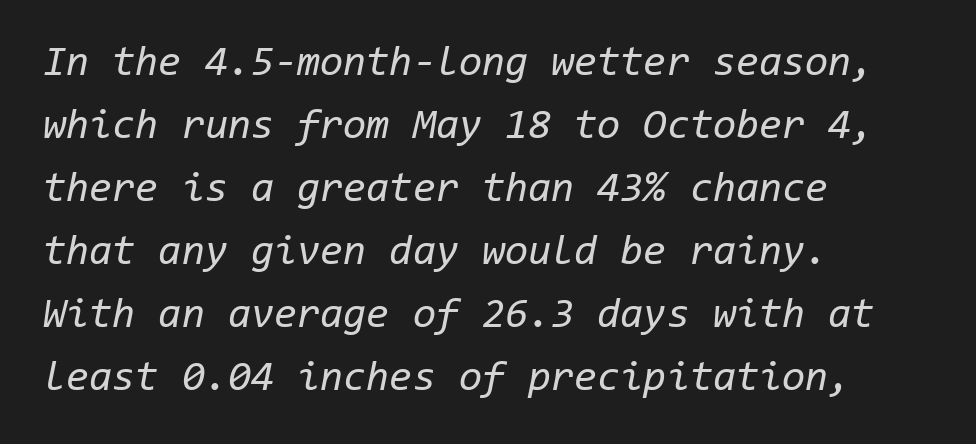
Q: Is the text bold? A: No.
Q: Is the text italic (slanted)? A: Yes, it leans right by about 11 degrees.
Q: Is the text underlined? A: No.
Q: How is the paragraph aligned? A: Left-aligned.
Q: Is the spacing between letters normal or unusually wide? A: Normal.
Q: Is the spacing between lines tight, normal or loose? A: Normal.
Q: Width (condensed, normal, or wide)? A: Normal.
Q: Stroke contrast? A: Low.
Q: x-height? A: Medium.
Q: Monospaced? A: Yes.
